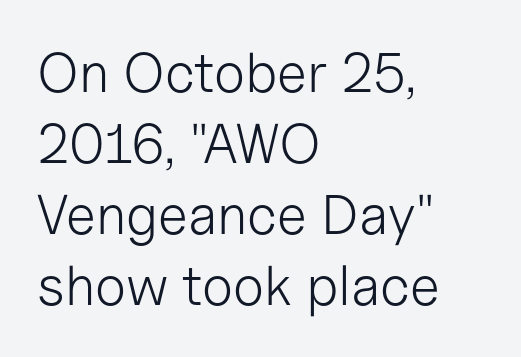
{"serif": "no", "italic": "no", "bold": "no", "weight": "light", "width": "normal", "stroke_contrast": "low", "x_height": "medium", "monospaced": "no", "underline": "no", "align": "left", "line_spacing": "normal", "line_spacing_ratio": 1.27, "letter_spacing": "normal", "letter_spacing_em": 0.0, "glyph_px": 56}
